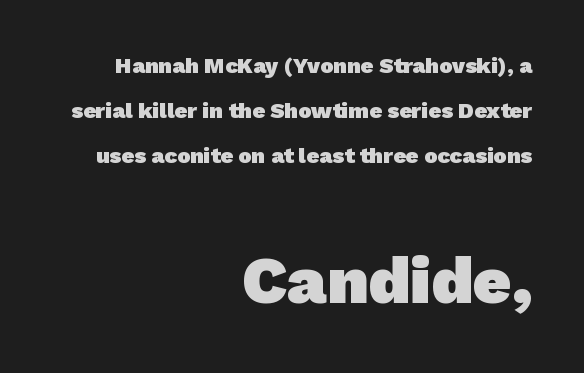
Descender tails drop into unmarked territory. Weight check: bold — yes, fully. Reading down the block, your eye finds every line finishing at a fixed right position. Spacing between characters is what you'd get straight out of the box.
